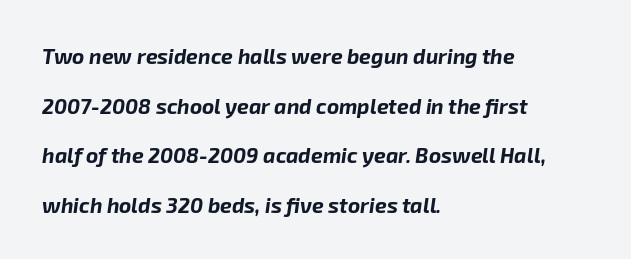
Q: Is the text bold? A: Yes.
Q: Is the text italic (slanted)? A: Yes, it leans right by about 8 degrees.
Q: Is the text underlined? A: No.
Q: How is the paragraph aligned? A: Left-aligned.
Q: Is the spacing between letters normal or unusually wide? A: Normal.
Q: Is the spacing between lines tight, normal or loose? A: Loose.
